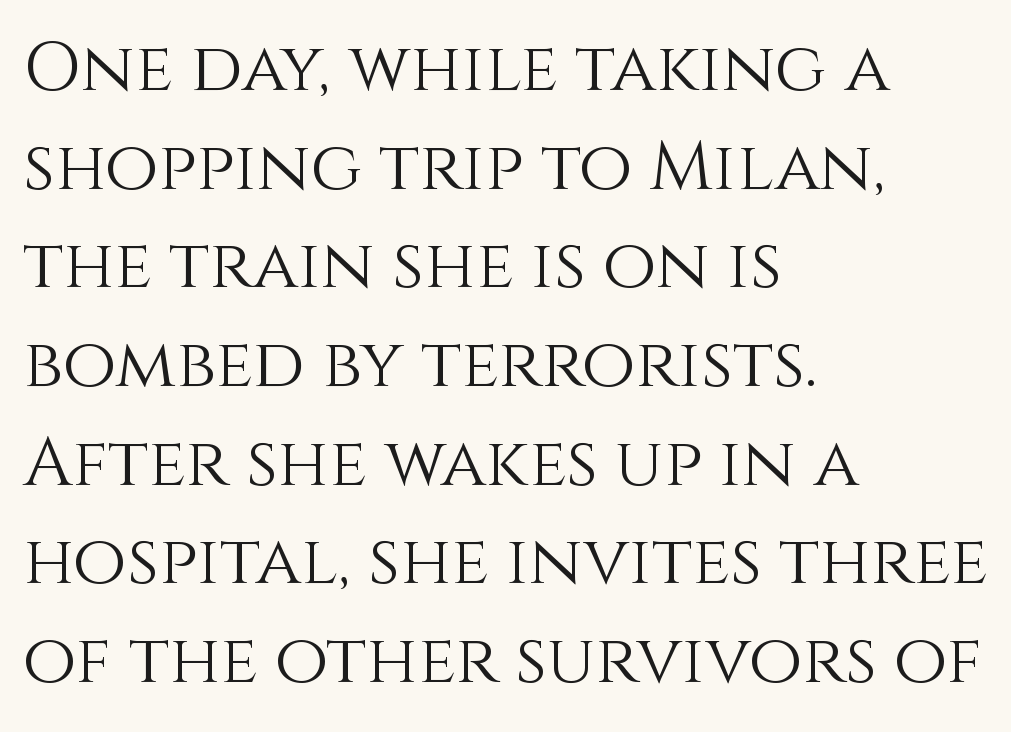
Q: Is the text bold? A: No.
Q: Is the text italic (slanted)? A: No, it is upright.
Q: Is the text underlined? A: No.
Q: How is the paragraph aligned? A: Left-aligned.
Q: Is the spacing between letters normal or unusually wide? A: Normal.
Q: Is the spacing between lines tight, normal or loose? A: Normal.
Q: Width (condensed, normal, or wide)? A: Normal.
Q: x-height? A: Large.
Q: Monospaced? A: No.
